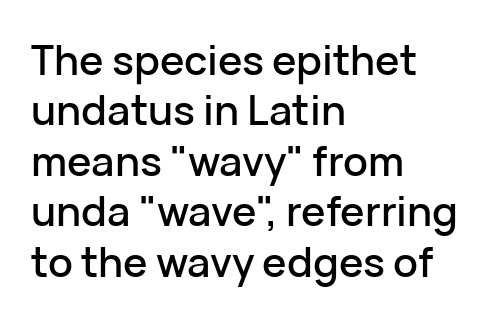
The image shows 41 px sans-serif type, upright; set left-aligned, line spacing 1.23x, normal letter spacing, not underlined; low stroke contrast and a medium x-height.
